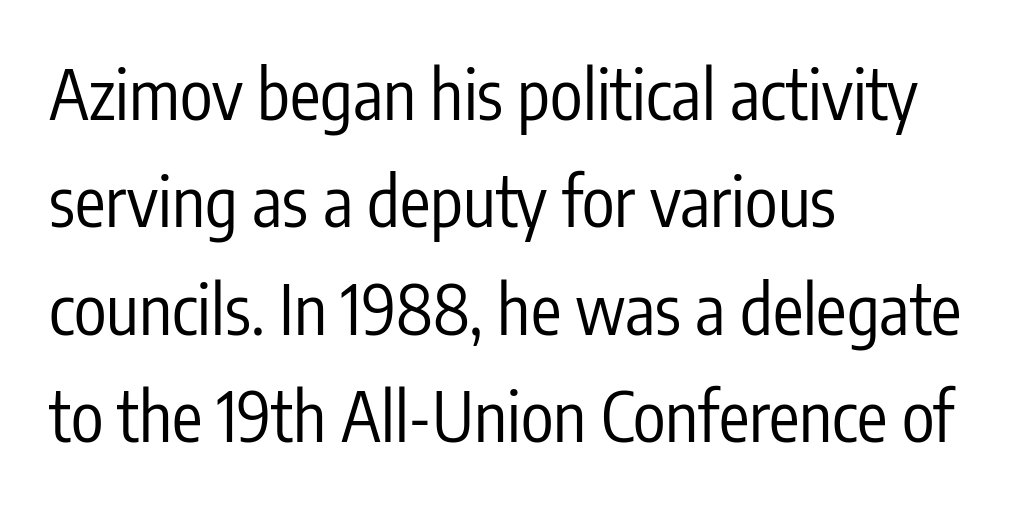
Q: Is the text bold? A: No.
Q: Is the text italic (slanted)? A: No, it is upright.
Q: Is the typeface a serif or a sans-serif typeface? A: Sans-serif.
Q: Is the text underlined? A: No.
Q: How is the paragraph aligned? A: Left-aligned.
Q: Is the spacing between letters normal or unusually wide? A: Normal.
Q: Is the spacing between lines tight, normal or loose? A: Normal.
Q: Width (condensed, normal, or wide)? A: Condensed.
Q: Stroke contrast? A: Low.
Q: x-height? A: Medium.
Q: Monospaced? A: No.
